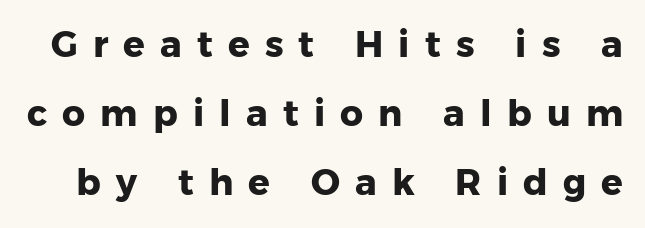
A full-strength bold gives these letters their thick strokes. This sample trades compactness for vertical openness between lines. The letters stand upright; this is a roman face. Does the type have serifs? No, each stem ends abruptly. Underline: absent.
